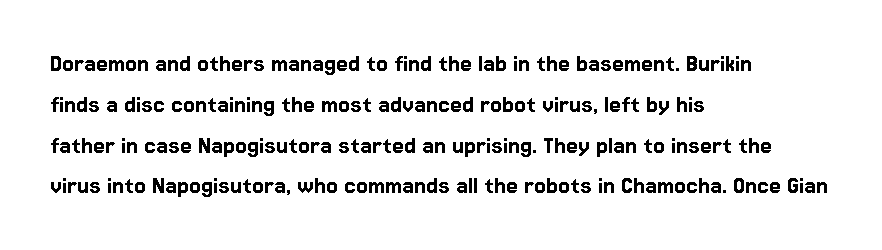
{"italic": "no", "underline": "no", "align": "left", "line_spacing": "normal", "line_spacing_ratio": 1.51, "letter_spacing": "normal", "letter_spacing_em": 0.0, "glyph_px": 27}
